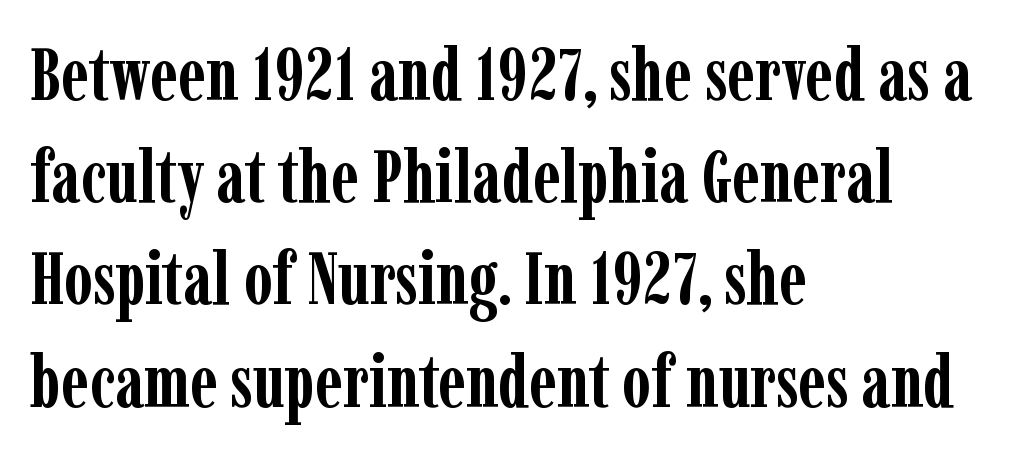
The image shows 73 px semibold, condensed serif type, upright; set left-aligned, normal line spacing (1.4x), normal letter spacing, not underlined; low stroke contrast and a medium x-height.
